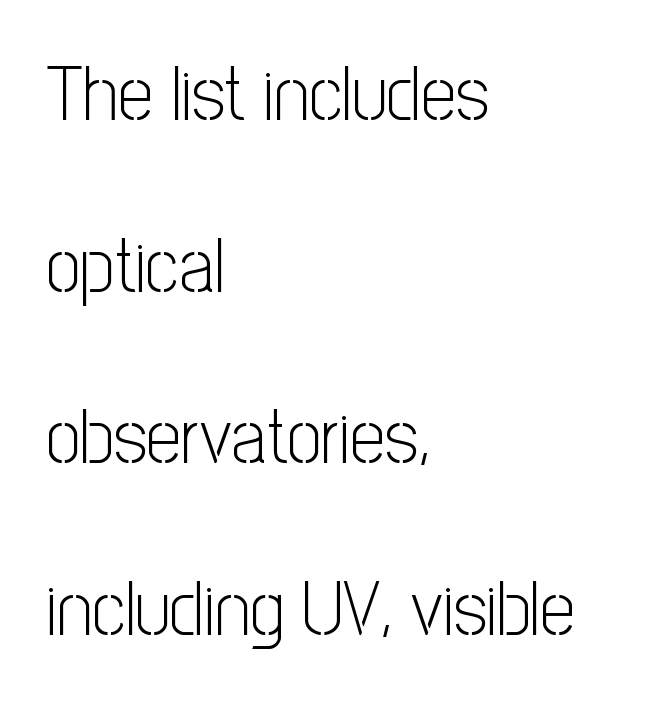
Q: Is the text bold? A: No.
Q: Is the text italic (slanted)? A: No, it is upright.
Q: Is the typeface a serif or a sans-serif typeface? A: Sans-serif.
Q: Is the text underlined? A: No.
Q: How is the paragraph aligned? A: Left-aligned.
Q: Is the spacing between letters normal or unusually wide? A: Normal.
Q: Is the spacing between lines tight, normal or loose? A: Loose.
Q: Width (condensed, normal, or wide)? A: Condensed.
Q: Stroke contrast? A: Low.
Q: x-height? A: Medium.
Q: Monospaced? A: No.
